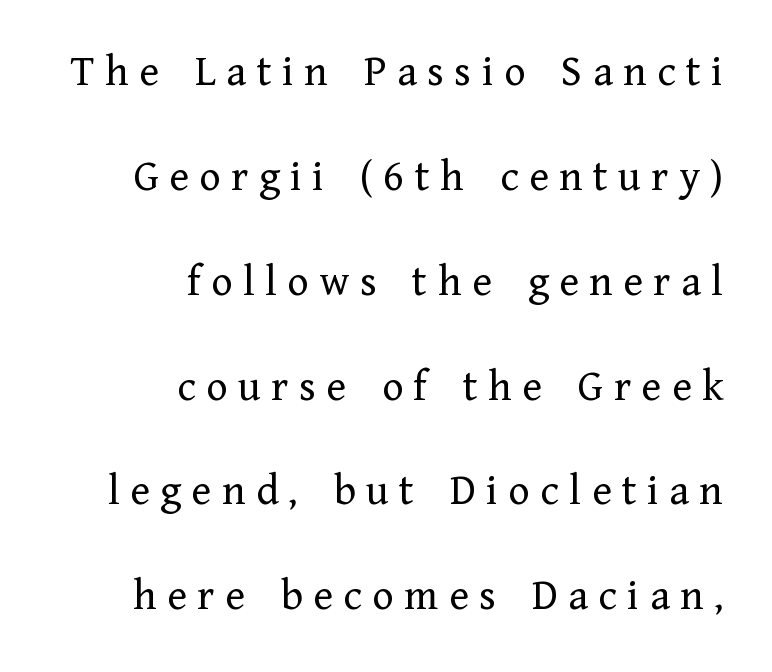
Nothing heavy about these letters — not bold at all. The lines are spread far apart with generous leading. These lines are set flush right with a ragged left edge. This is the regular roman posture of the typeface. This rendering features lettering with no underline.
